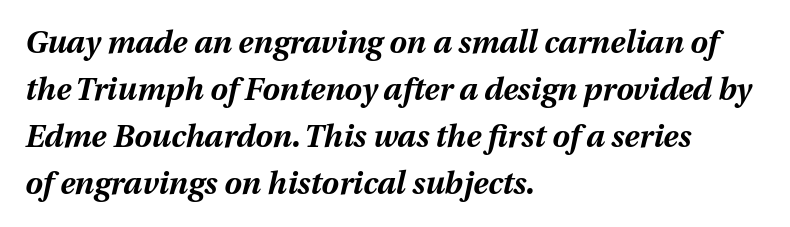
Q: Is the text bold? A: Yes.
Q: Is the text italic (slanted)? A: Yes, it leans right by about 12 degrees.
Q: Is the text underlined? A: No.
Q: How is the paragraph aligned? A: Left-aligned.
Q: Is the spacing between letters normal or unusually wide? A: Normal.
Q: Is the spacing between lines tight, normal or loose? A: Normal.
Q: Width (condensed, normal, or wide)? A: Normal.
Q: Stroke contrast? A: Medium.
Q: x-height? A: Medium.
Q: Monospaced? A: No.
